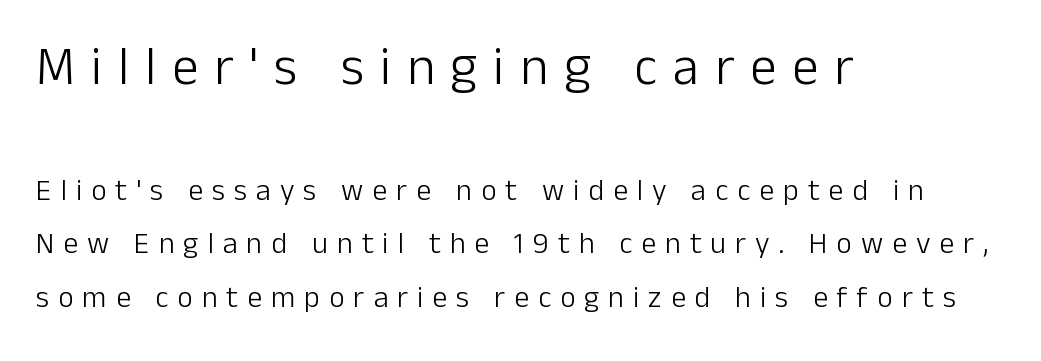
The image shows 53 px light sans-serif type, upright; set left-aligned, line spacing 1.78x, unusually wide letter spacing (+0.3 em), not underlined; the first (top) block is 1.77x larger; low stroke contrast and a medium x-height.
